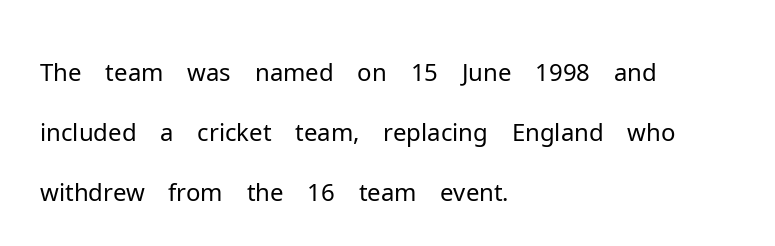
The image shows 49 px light sans-serif type, upright; set left-aligned, line spacing 1.22x, normal letter spacing, not underlined; low stroke contrast and a medium x-height.
